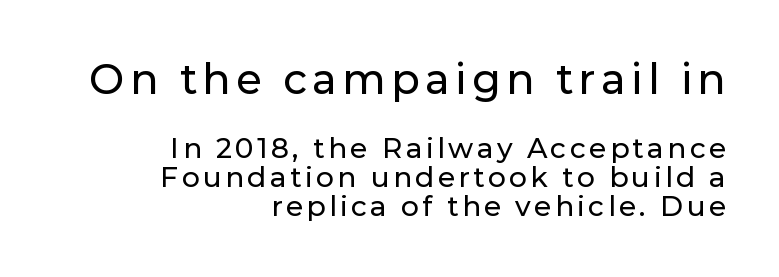
Q: Is the text italic (slanted)? A: No, it is upright.
Q: Is the typeface a serif or a sans-serif typeface? A: Sans-serif.
Q: Is the text underlined? A: No.
Q: How is the paragraph aligned? A: Right-aligned.
Q: Is the spacing between lines tight, normal or loose? A: Tight.
Q: Which block of text is set in a larger size, the first (top) or the second (bottom)? A: The first (top) one.
Q: Width (condensed, normal, or wide)? A: Normal.
Q: Stroke contrast? A: Low.
Q: x-height? A: Medium.
Q: Monospaced? A: No.
